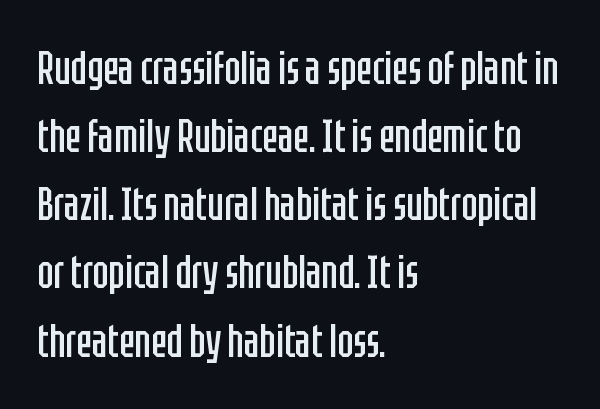
Q: Is the text bold? A: No.
Q: Is the text italic (slanted)? A: No, it is upright.
Q: Is the typeface a serif or a sans-serif typeface? A: Sans-serif.
Q: Is the text underlined? A: No.
Q: How is the paragraph aligned? A: Left-aligned.
Q: Is the spacing between letters normal or unusually wide? A: Normal.
Q: Is the spacing between lines tight, normal or loose? A: Normal.
Q: Width (condensed, normal, or wide)? A: Condensed.
Q: Stroke contrast? A: Low.
Q: x-height? A: Large.
Q: Monospaced? A: No.
